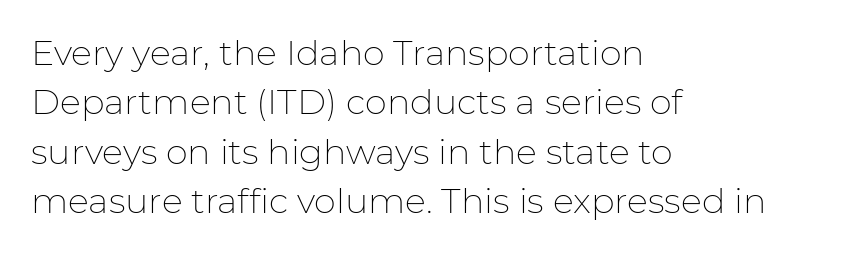
The image shows 35 px thin sans-serif type, upright; set left-aligned, normal line spacing (1.41x), normal letter spacing, not underlined; low stroke contrast and a medium x-height.
